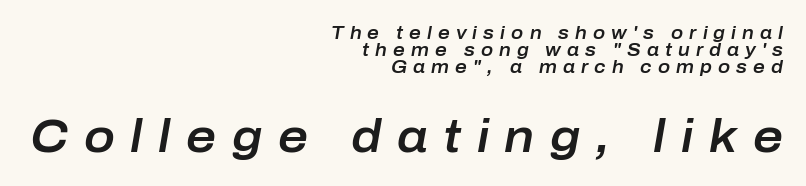
The image shows 46 px text type, italic (leaning right); set right-aligned, tight line spacing (0.95x), unusually wide letter spacing (+0.34 em), not underlined; the second (bottom) block is 2.56x larger; low stroke contrast and a medium x-height.
